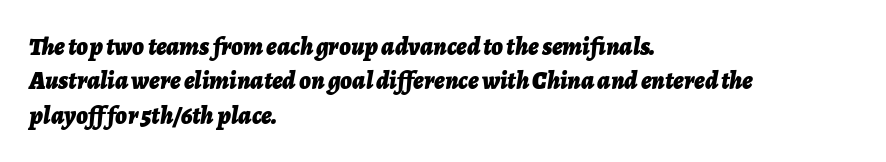
{"italic": "yes", "lean": "right", "slant_degrees": 7, "bold": "yes", "underline": "no", "align": "left", "line_spacing": "normal", "line_spacing_ratio": 1.38, "letter_spacing": "normal", "letter_spacing_em": 0.0, "glyph_px": 25}
